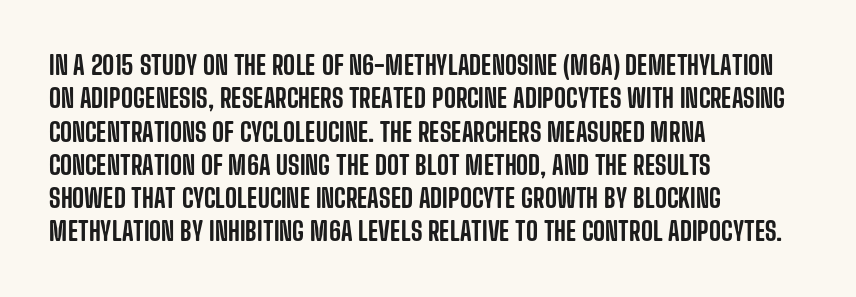
{"italic": "no", "underline": "no", "align": "left", "line_spacing": "normal", "line_spacing_ratio": 1.28, "letter_spacing": "normal", "letter_spacing_em": 0.0, "glyph_px": 26}
